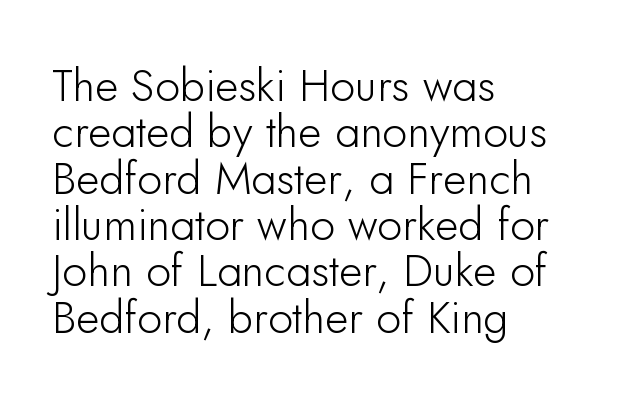
The image shows 45 px sans-serif type, upright; set left-aligned, tight line spacing (1.03x), normal letter spacing, not underlined; low stroke contrast and a small x-height.
